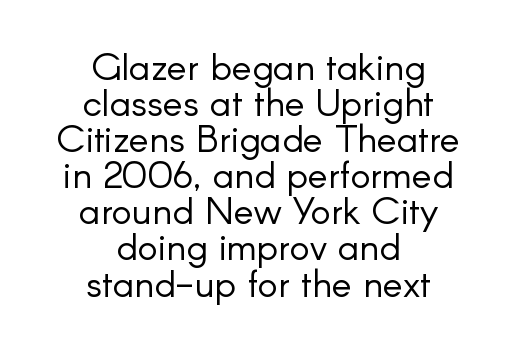
{"serif": "no", "italic": "no", "bold": "no", "weight": "light", "width": "normal", "stroke_contrast": "low", "x_height": "small", "monospaced": "no", "underline": "no", "align": "center", "line_spacing": "tight", "line_spacing_ratio": 0.95, "letter_spacing": "normal", "letter_spacing_em": 0.0, "glyph_px": 38}
